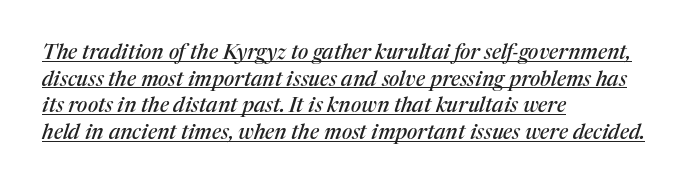
{"italic": "yes", "lean": "right", "slant_degrees": 17, "underline": "yes", "align": "left", "line_spacing": "normal", "line_spacing_ratio": 1.27, "letter_spacing": "normal", "letter_spacing_em": 0.0, "glyph_px": 21}
